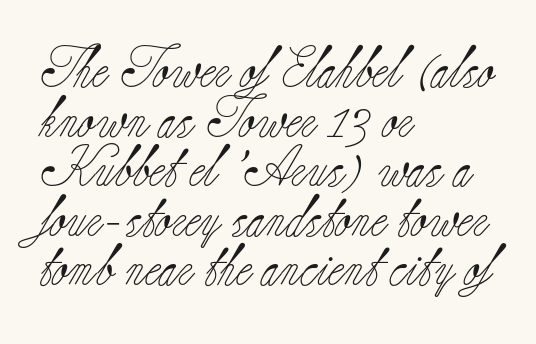
Q: Is the text bold? A: No.
Q: Is the text italic (slanted)? A: Yes.
Q: Is the typeface a serif or a sans-serif typeface? A: Serif.
Q: Is the text underlined? A: No.
Q: How is the paragraph aligned? A: Left-aligned.
Q: Is the spacing between letters normal or unusually wide? A: Normal.
Q: Width (condensed, normal, or wide)? A: Normal.
Q: Stroke contrast? A: Low.
Q: x-height? A: Small.
Q: Monospaced? A: No.
